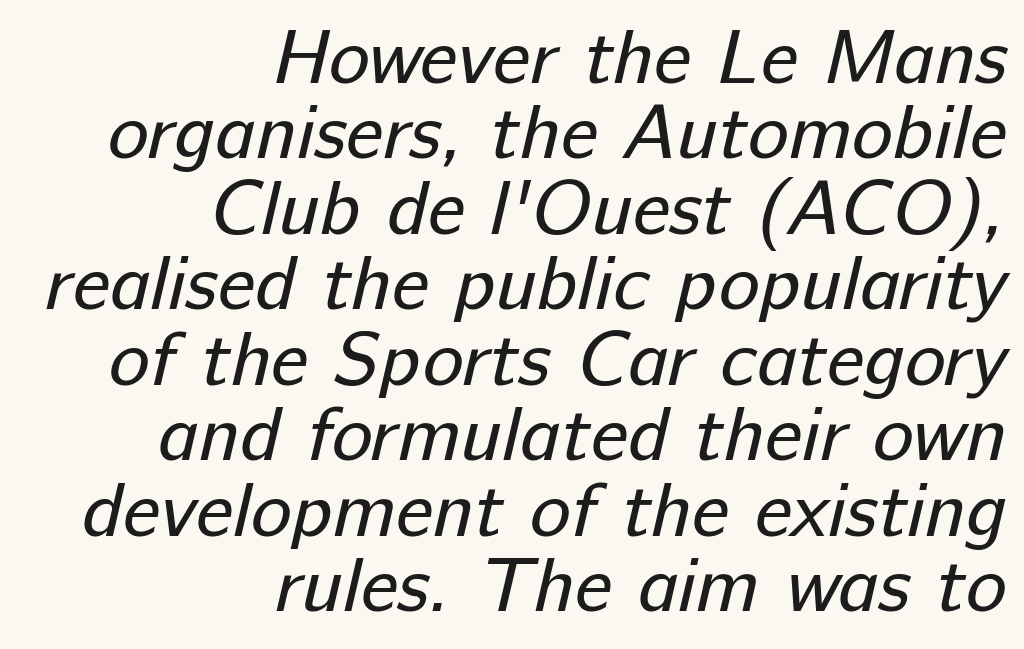
{"serif": "no", "bold": "no", "weight": "regular", "width": "normal", "stroke_contrast": "low", "x_height": "medium", "monospaced": "no", "underline": "no", "align": "right", "line_spacing": "tight", "line_spacing_ratio": 0.98, "letter_spacing": "normal", "letter_spacing_em": 0.0, "glyph_px": 77}
